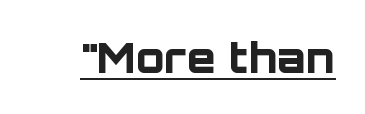
The image shows 42 px bold sans-serif type, upright; set normal letter spacing, underlined; low stroke contrast and a large x-height.
